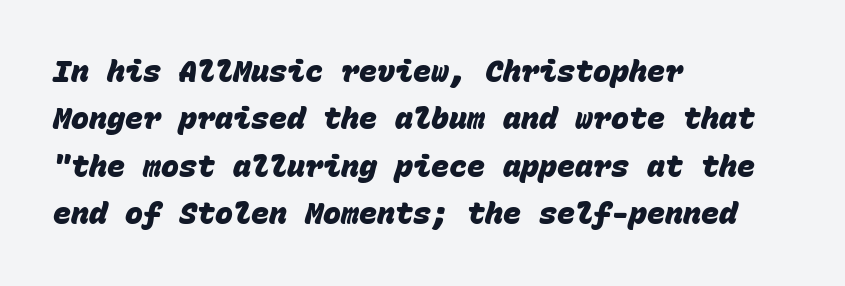
Q: Is the text bold? A: Yes.
Q: Is the typeface a serif or a sans-serif typeface? A: Sans-serif.
Q: Is the text underlined? A: No.
Q: How is the paragraph aligned? A: Left-aligned.
Q: Is the spacing between letters normal or unusually wide? A: Normal.
Q: Is the spacing between lines tight, normal or loose? A: Normal.
Q: Width (condensed, normal, or wide)? A: Normal.
Q: Stroke contrast? A: Low.
Q: x-height? A: Large.
Q: Monospaced? A: Yes.
